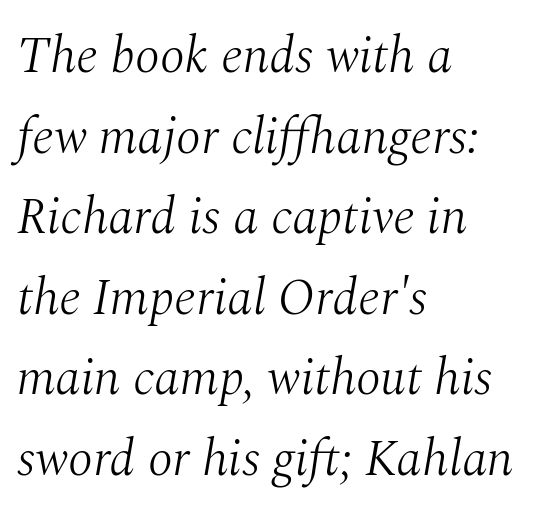
The image shows 51 px light serif type, italic (leaning right); set left-aligned, normal line spacing (1.58x), normal letter spacing, not underlined; medium stroke contrast and a medium x-height.
